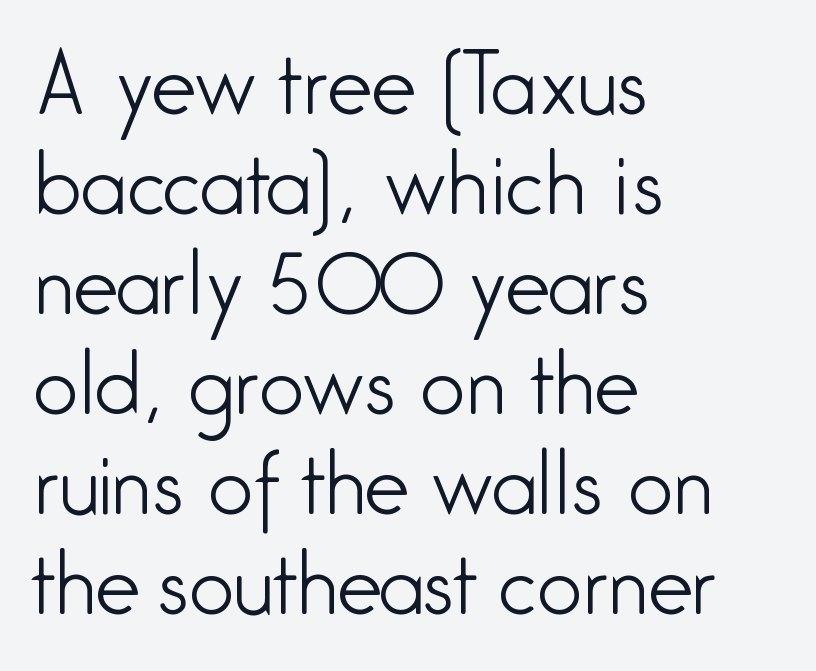
{"serif": "no", "italic": "no", "bold": "no", "weight": "light", "width": "condensed", "stroke_contrast": "low", "x_height": "medium", "monospaced": "no", "underline": "no", "align": "left", "line_spacing": "normal", "line_spacing_ratio": 1.25, "letter_spacing": "normal", "letter_spacing_em": 0.0, "glyph_px": 80}
